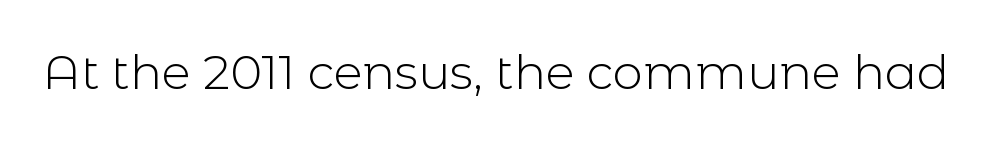
{"serif": "no", "italic": "no", "bold": "no", "weight": "light", "width": "normal", "x_height": "medium", "monospaced": "no", "underline": "no", "letter_spacing": "normal", "letter_spacing_em": 0.0, "glyph_px": 48}
